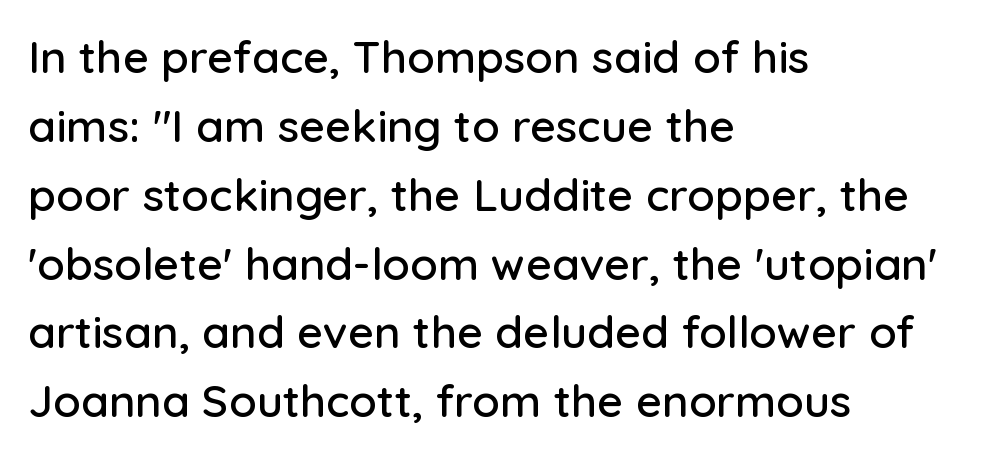
{"serif": "no", "italic": "no", "width": "normal", "stroke_contrast": "low", "x_height": "medium", "monospaced": "no", "underline": "no", "align": "left", "line_spacing": "normal", "line_spacing_ratio": 1.53, "letter_spacing": "normal", "letter_spacing_em": 0.0, "glyph_px": 45}
